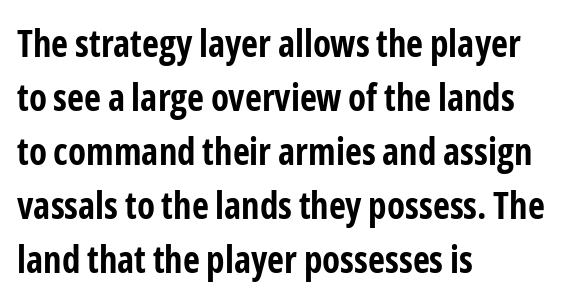
The image shows 37 px bold, condensed sans-serif type, upright; set left-aligned, normal line spacing (1.46x), normal letter spacing, not underlined; low stroke contrast and a medium x-height.
